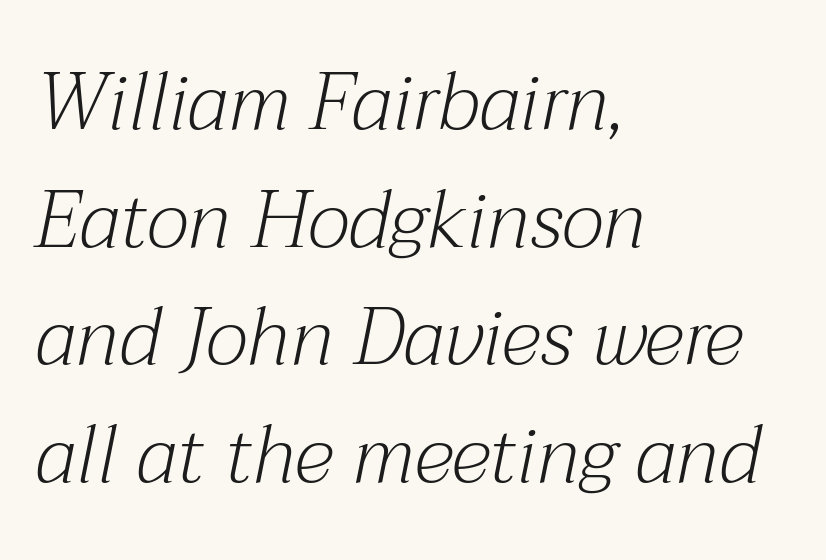
The image shows 80 px light serif type, italic (leaning right); set left-aligned, normal line spacing (1.47x), normal letter spacing, not underlined; medium stroke contrast and a medium x-height.
